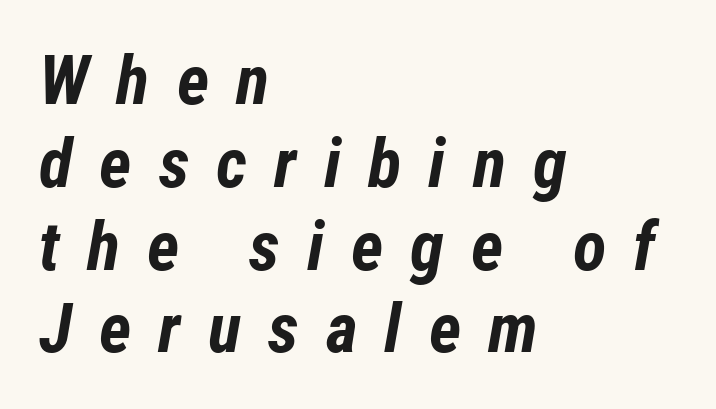
{"italic": "yes", "lean": "right", "slant_degrees": 12, "bold": "yes", "weight": "bold", "width": "condensed", "stroke_contrast": "low", "x_height": "medium", "monospaced": "no", "underline": "no", "align": "left", "line_spacing_ratio": 1.2, "letter_spacing": "wide", "letter_spacing_em": 0.39, "glyph_px": 69}
